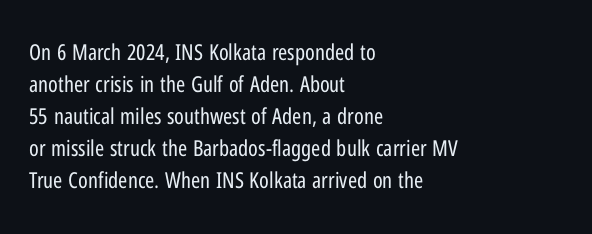
{"italic": "no", "bold": "no", "underline": "no", "align": "left", "line_spacing": "normal", "line_spacing_ratio": 1.45, "letter_spacing": "normal", "letter_spacing_em": 0.0, "glyph_px": 22}
